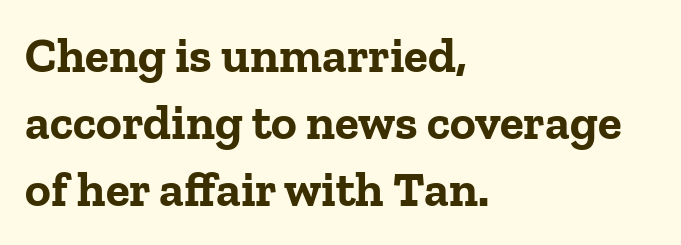
The image shows 49 px bold serif type, upright; set left-aligned, normal line spacing (1.37x), normal letter spacing, not underlined; low stroke contrast and a medium x-height.
